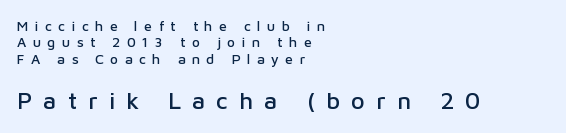
{"italic": "no", "underline": "no", "align": "left", "line_spacing_ratio": 1.17, "letter_spacing": "wide", "letter_spacing_em": 0.46, "larger_block": "second", "size_ratio": 1.71, "glyph_px": 24}
